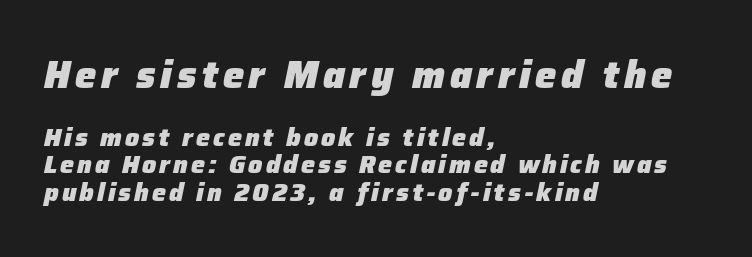
The image shows 38 px heavy type, italic (leaning right); set left-aligned, tight line spacing (1.11x), not underlined; the first (top) block is 1.52x larger; low stroke contrast and a medium x-height.
